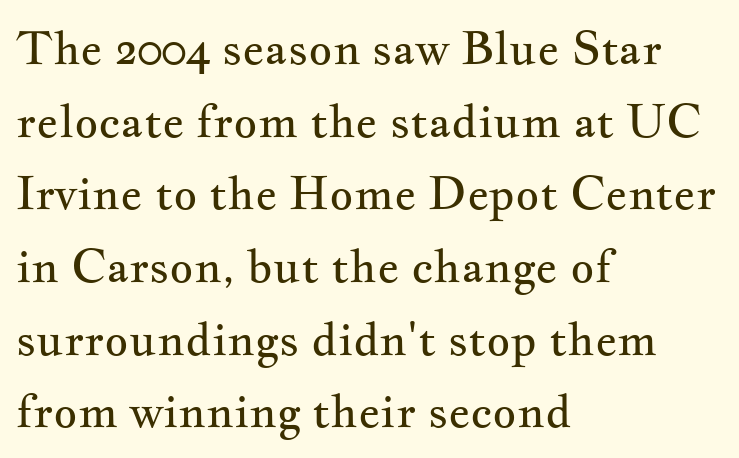
Q: Is the text bold? A: No.
Q: Is the text italic (slanted)? A: No, it is upright.
Q: Is the typeface a serif or a sans-serif typeface? A: Serif.
Q: Is the text underlined? A: No.
Q: How is the paragraph aligned? A: Left-aligned.
Q: Is the spacing between letters normal or unusually wide? A: Normal.
Q: Is the spacing between lines tight, normal or loose? A: Normal.
Q: Width (condensed, normal, or wide)? A: Wide.
Q: Stroke contrast? A: Medium.
Q: x-height? A: Small.
Q: Monospaced? A: No.
